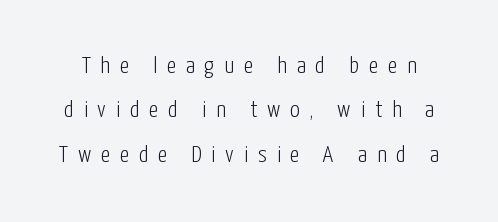
The image shows 24 px text type, upright; set line spacing 1.85x, unusually wide letter spacing (+0.41 em), not underlined.
